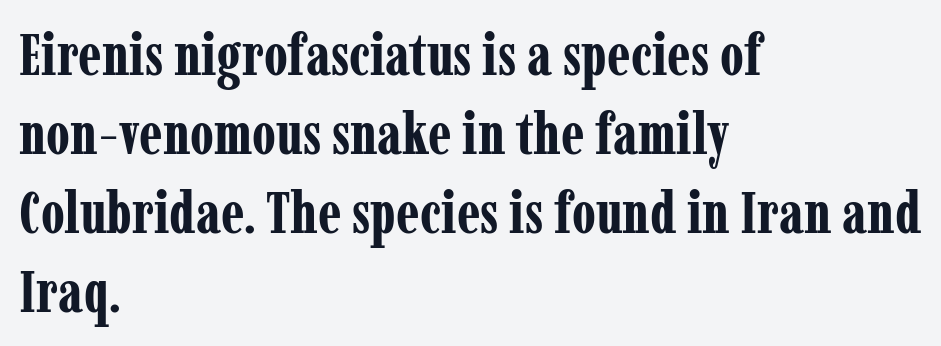
{"serif": "yes", "italic": "no", "bold": "yes", "weight": "bold", "width": "condensed", "stroke_contrast": "low", "x_height": "medium", "monospaced": "no", "underline": "no", "align": "left", "line_spacing": "normal", "line_spacing_ratio": 1.36, "letter_spacing": "normal", "letter_spacing_em": 0.0, "glyph_px": 58}
